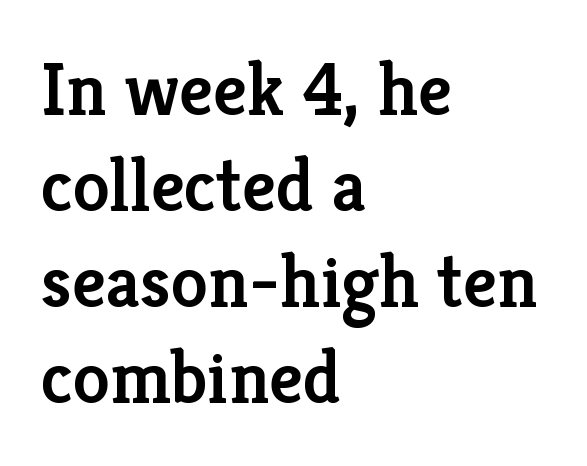
{"serif": "yes", "italic": "no", "bold": "semi", "weight": "semibold", "width": "normal", "stroke_contrast": "low", "x_height": "medium", "monospaced": "no", "underline": "no", "align": "left", "line_spacing": "normal", "line_spacing_ratio": 1.28, "letter_spacing": "normal", "letter_spacing_em": 0.0, "glyph_px": 75}
